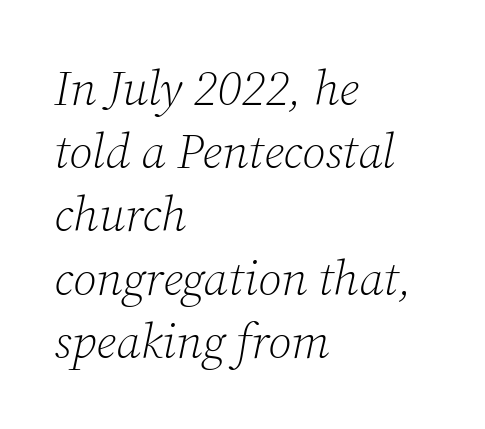
The paragraph has a hard left edge and a soft right edge. The letterforms sit shoulder to shoulder at normal distance. Each letter keeps its own natural width here, so spacing adapts to shape. The typography opts for an oblique posture over an upright one. Rows of type keep a routine distance in the vertical direction.
